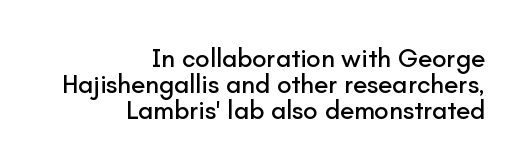
{"italic": "no", "underline": "no", "align": "right", "line_spacing": "tight", "line_spacing_ratio": 1.0, "letter_spacing": "normal", "letter_spacing_em": 0.0, "glyph_px": 26}
